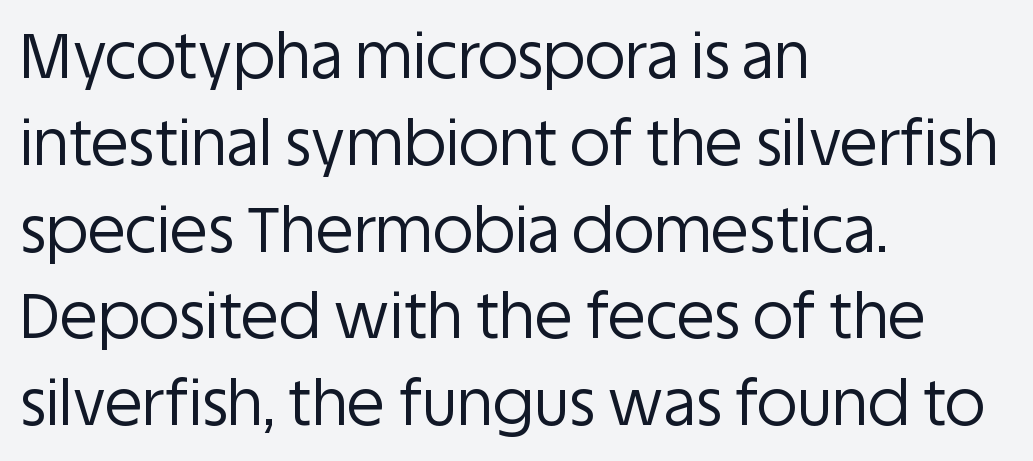
Posture: vertical. Inter-character spacing is left at the font's built-in metrics. How would I describe the line gaps? Plain and ordinary. The rendering anchors every line to the left-hand side. Bare-footed words on every line.
